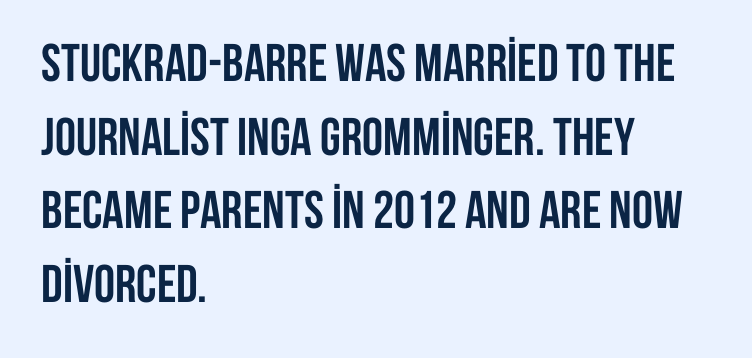
Serifs: no, the terminals of the letterforms are clean. Typesetter's note: full bold, strokes at maximum text heaviness. Proportional: the letters do not fall into vertical columns. Bare-footed words on every line. Does the lettering tilt? It doesn't — this is upright. The passage shown stacks its lines at a standard gap.
